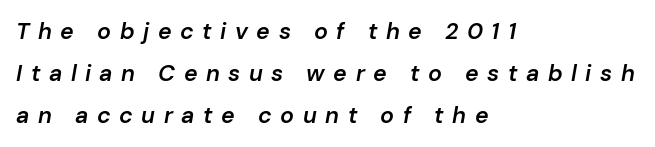
Q: Is the text bold? A: Semi-bold.
Q: Is the text italic (slanted)? A: Yes, it leans right by about 10 degrees.
Q: Is the text underlined? A: No.
Q: How is the paragraph aligned? A: Left-aligned.
Q: Is the spacing between letters normal or unusually wide? A: Unusually wide.
